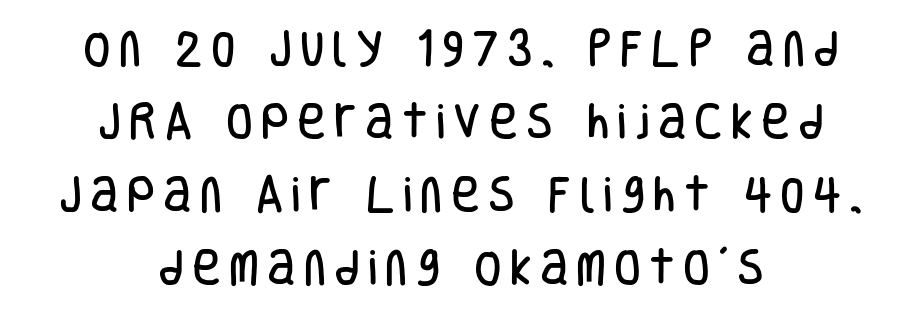
{"serif": "no", "italic": "no", "width": "condensed", "stroke_contrast": "low", "x_height": "large", "monospaced": "no", "underline": "no", "align": "center", "line_spacing_ratio": 1.87, "letter_spacing": "wide", "letter_spacing_em": 0.21, "glyph_px": 39}
